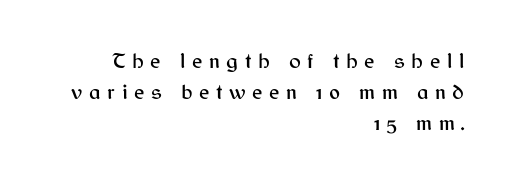
The image shows 22 px text type, upright; set right-aligned, normal line spacing (1.4x), unusually wide letter spacing (+0.3 em), not underlined.
